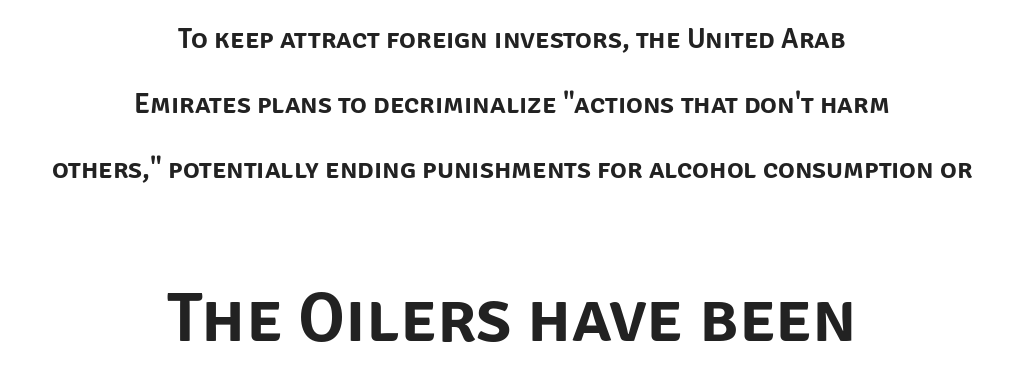
Q: Is the text italic (slanted)? A: No, it is upright.
Q: Is the typeface a serif or a sans-serif typeface? A: Sans-serif.
Q: Is the text underlined? A: No.
Q: How is the paragraph aligned? A: Centered.
Q: Is the spacing between letters normal or unusually wide? A: Normal.
Q: Is the spacing between lines tight, normal or loose? A: Loose.
Q: Which block of text is set in a larger size, the first (top) or the second (bottom)? A: The second (bottom) one.
Q: Width (condensed, normal, or wide)? A: Normal.
Q: Stroke contrast? A: Low.
Q: x-height? A: Large.
Q: Monospaced? A: No.
